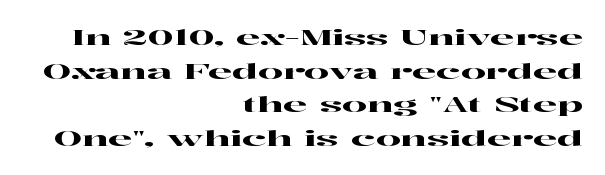
Whoever set this chose a conventional vertical rhythm. The tracking reads as untouched default to a designer's eye. No italicization has been applied; the sample stays upright. The baseline area is clear. Which margin do the lines hug? The right one — the left edge is uneven.
